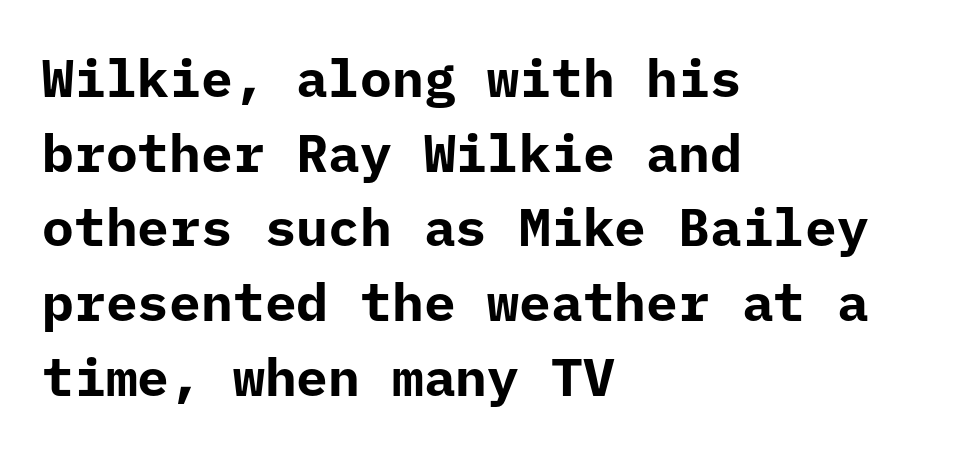
{"serif": "no", "italic": "no", "bold": "yes", "weight": "bold", "width": "normal", "stroke_contrast": "low", "x_height": "medium", "monospaced": "yes", "underline": "no", "align": "left", "line_spacing": "normal", "line_spacing_ratio": 1.41, "letter_spacing": "normal", "letter_spacing_em": 0.0, "glyph_px": 53}
